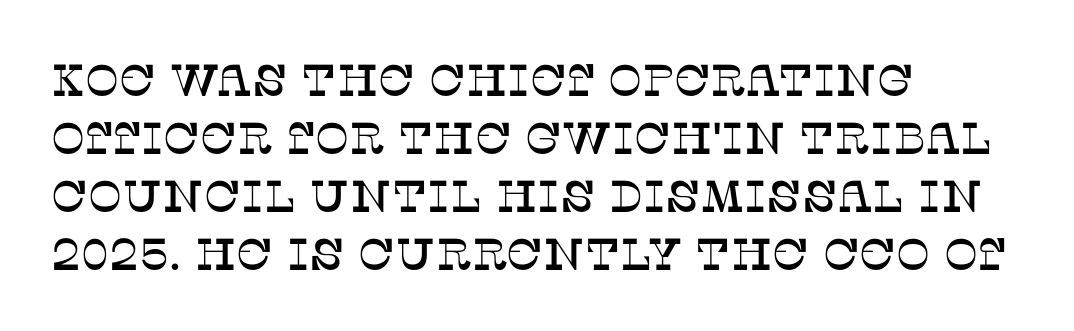
Q: Is the text italic (slanted)? A: No, it is upright.
Q: Is the typeface a serif or a sans-serif typeface? A: Serif.
Q: Is the text underlined? A: No.
Q: How is the paragraph aligned? A: Left-aligned.
Q: Is the spacing between letters normal or unusually wide? A: Normal.
Q: Is the spacing between lines tight, normal or loose? A: Normal.
Q: Width (condensed, normal, or wide)? A: Normal.
Q: Stroke contrast? A: Low.
Q: x-height? A: Large.
Q: Monospaced? A: No.
